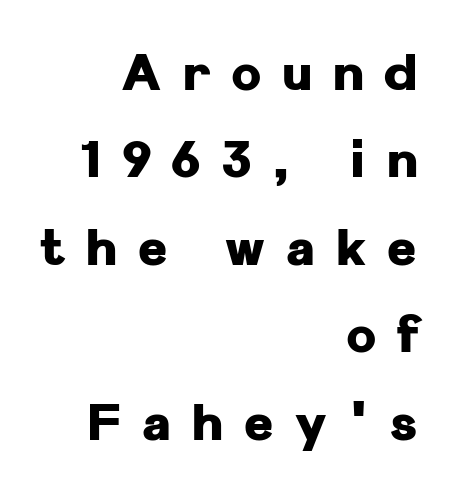
Serif or sans? Sans — the stroke terminals are bare. This is roman type, the default non-slanted kind. Alignment: flush right. A bare baseline throughout the passage.
